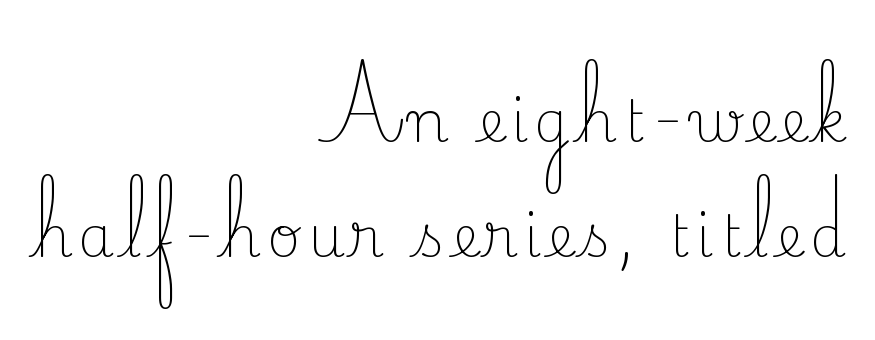
Q: Is the text bold? A: No.
Q: Is the text italic (slanted)? A: No, it is upright.
Q: Is the typeface a serif or a sans-serif typeface? A: Serif.
Q: Is the text underlined? A: No.
Q: How is the paragraph aligned? A: Right-aligned.
Q: Is the spacing between lines tight, normal or loose? A: Loose.
Q: Width (condensed, normal, or wide)? A: Normal.
Q: Stroke contrast? A: Low.
Q: x-height? A: Small.
Q: Monospaced? A: No.
